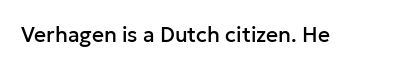
Every character sits straight up, as roman type does. The string is rendered with underlining switched off. Students, note that the glyphs here touch the page at normal intervals.
